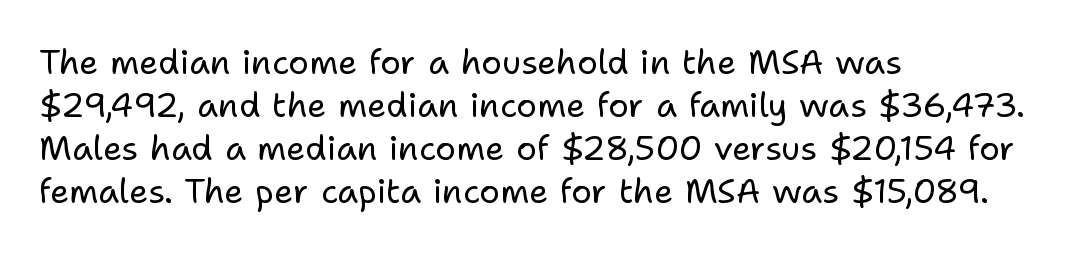
Q: Is the text bold? A: No.
Q: Is the text italic (slanted)? A: No, it is upright.
Q: Is the typeface a serif or a sans-serif typeface? A: Sans-serif.
Q: Is the text underlined? A: No.
Q: How is the paragraph aligned? A: Left-aligned.
Q: Is the spacing between letters normal or unusually wide? A: Normal.
Q: Is the spacing between lines tight, normal or loose? A: Normal.
Q: Width (condensed, normal, or wide)? A: Normal.
Q: Stroke contrast? A: Low.
Q: x-height? A: Medium.
Q: Monospaced? A: No.
